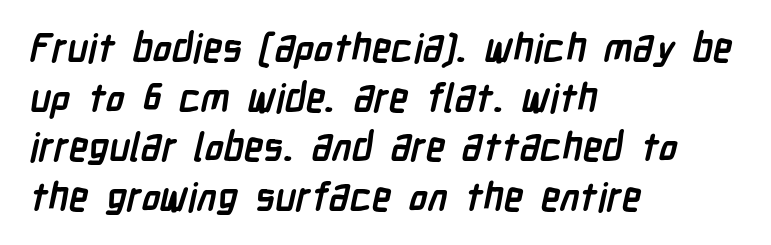
{"serif": "no", "bold": "yes", "weight": "semibold", "width": "condensed", "stroke_contrast": "low", "x_height": "medium", "monospaced": "no", "underline": "no", "align": "left", "line_spacing": "normal", "line_spacing_ratio": 1.27, "letter_spacing": "normal", "letter_spacing_em": 0.0, "glyph_px": 39}
